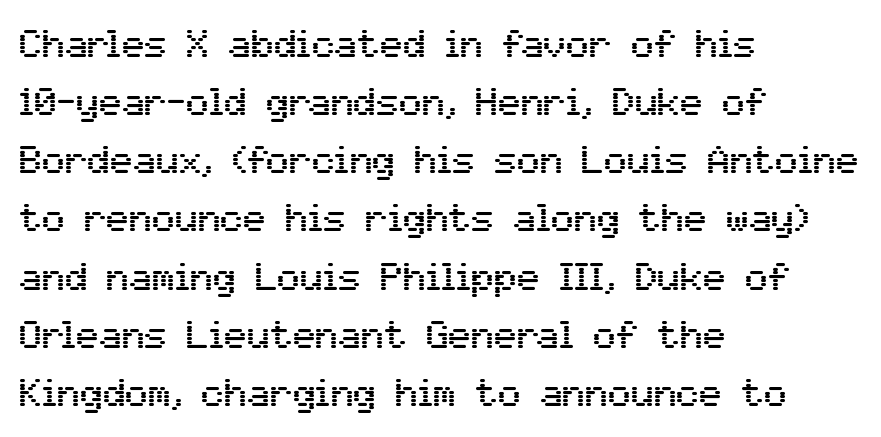
{"serif": "no", "italic": "no", "width": "normal", "stroke_contrast": "medium", "x_height": "medium", "monospaced": "no", "underline": "no", "align": "left", "line_spacing": "normal", "line_spacing_ratio": 1.53, "letter_spacing": "normal", "letter_spacing_em": 0.0, "glyph_px": 38}
